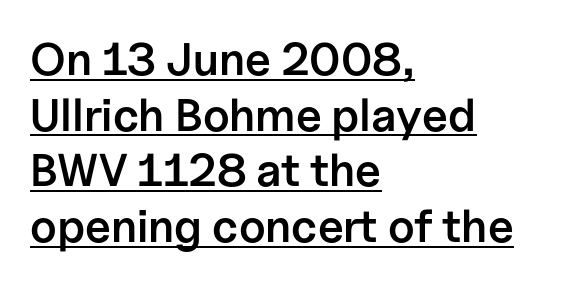
The image shows 46 px semibold sans-serif type, upright; set left-aligned, line spacing 1.21x, normal letter spacing, underlined; low stroke contrast and a medium x-height.
